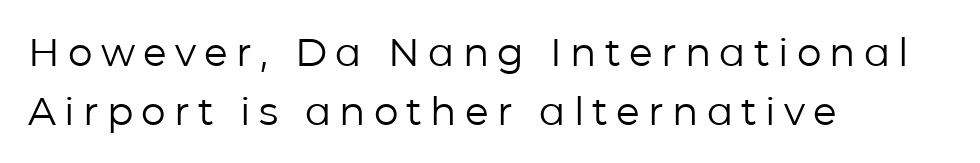
Bare-footed words on every line. These lines stack with their left ends in a neat column. Notice how descenders clear the ascenders below comfortably — that's standard leading. Each letter's strokes conclude bluntly, with no projecting serifs. You can tell it's not italic because the verticals are truly vertical.
